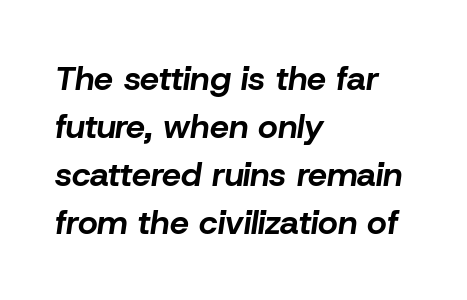
Style check: oblique. Quick note: underline off. Line beginnings align vertically; line endings do not. Tracking value appears to be zero — textbook default spacing.
